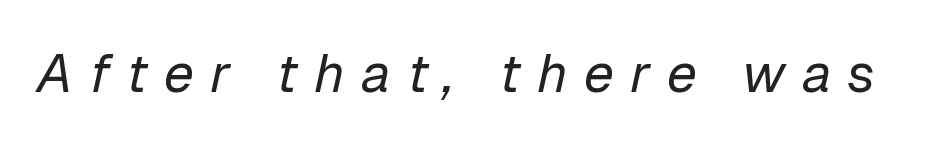
The gaps between neighbouring characters are conspicuously large. Vertical stems look standard width or narrower in stroke. Character widths vary here, with narrow letters taking less room than wide ones. The typography opts for an oblique posture over an upright one.
